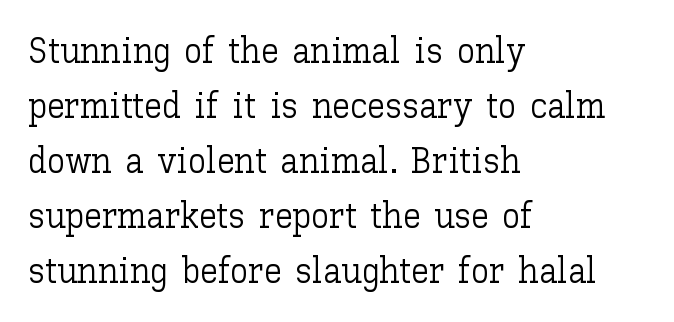
Tracking here is standard; glyphs follow each other at the usual distance. This reads as an unemphasized weight, regular at the heaviest. Only glyphs here, with clear space below each row. This is the regular roman posture of the typeface. The rendering uses natural spacing where letterforms have individual widths.
